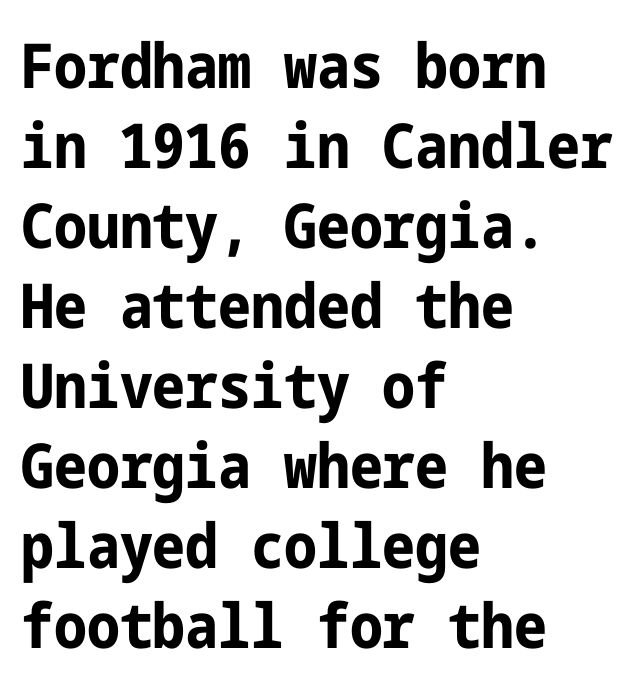
No extra tracking has been applied to these lines. The rag falls on the right side of this text block. Each row of text sits above clean, open space. Type style note: lacks serifs.
